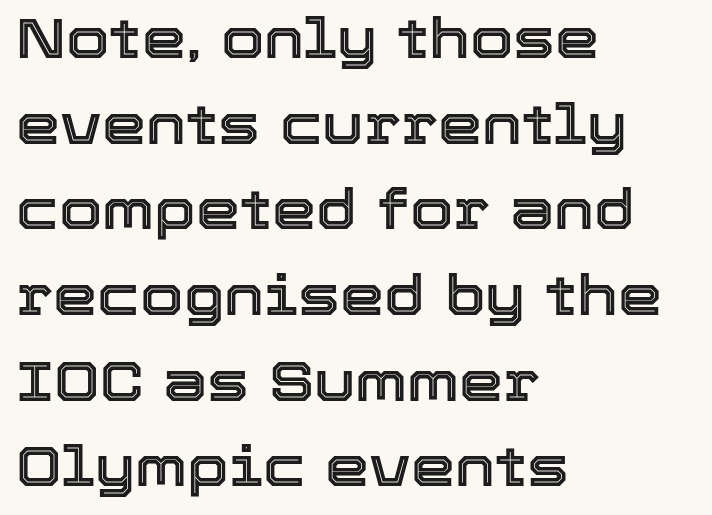
{"italic": "no", "width": "normal", "x_height": "medium", "monospaced": "no", "underline": "no", "align": "left", "line_spacing": "normal", "line_spacing_ratio": 1.53, "letter_spacing": "normal", "letter_spacing_em": 0.0, "glyph_px": 56}
